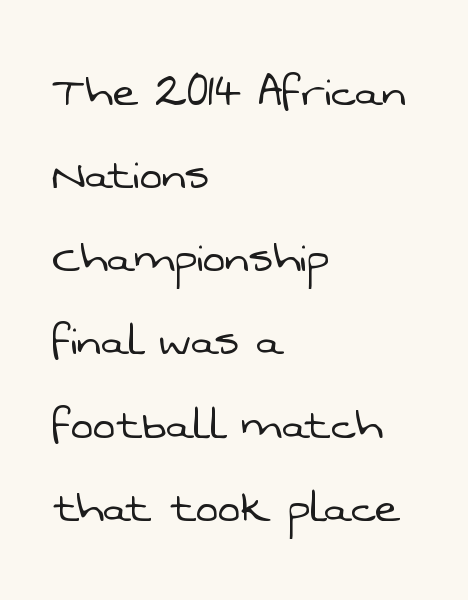
Descenders hang freely into open space. The font family rendered here belongs to the sans-serif group. In terms of letterspacing, this is plain default setting. The passage shown is typed in a proportional face where columns would drift.
